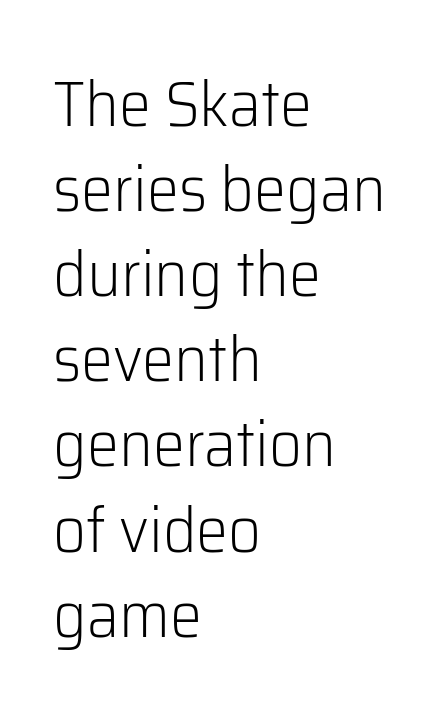
{"serif": "no", "italic": "no", "bold": "no", "weight": "light", "width": "normal", "stroke_contrast": "low", "x_height": "medium", "monospaced": "no", "underline": "no", "align": "left", "line_spacing": "normal", "line_spacing_ratio": 1.33, "letter_spacing": "normal", "letter_spacing_em": 0.0, "glyph_px": 64}
